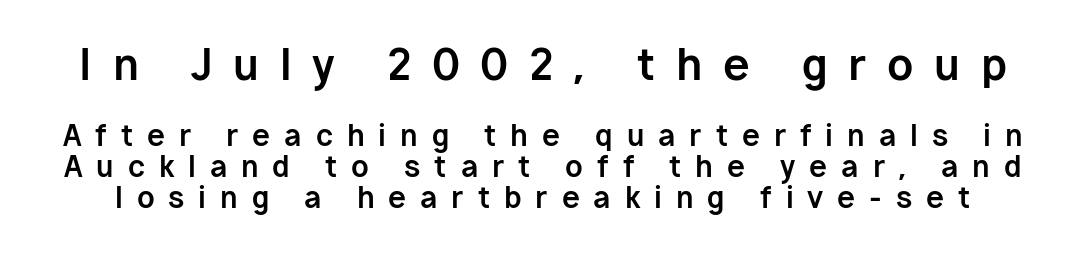
Q: Is the text bold? A: Yes.
Q: Is the text italic (slanted)? A: No, it is upright.
Q: Is the typeface a serif or a sans-serif typeface? A: Sans-serif.
Q: Is the text underlined? A: No.
Q: Is the spacing between letters normal or unusually wide? A: Unusually wide.
Q: Is the spacing between lines tight, normal or loose? A: Tight.
Q: Which block of text is set in a larger size, the first (top) or the second (bottom)? A: The first (top) one.
Q: Width (condensed, normal, or wide)? A: Normal.
Q: Stroke contrast? A: Low.
Q: x-height? A: Medium.
Q: Monospaced? A: No.
